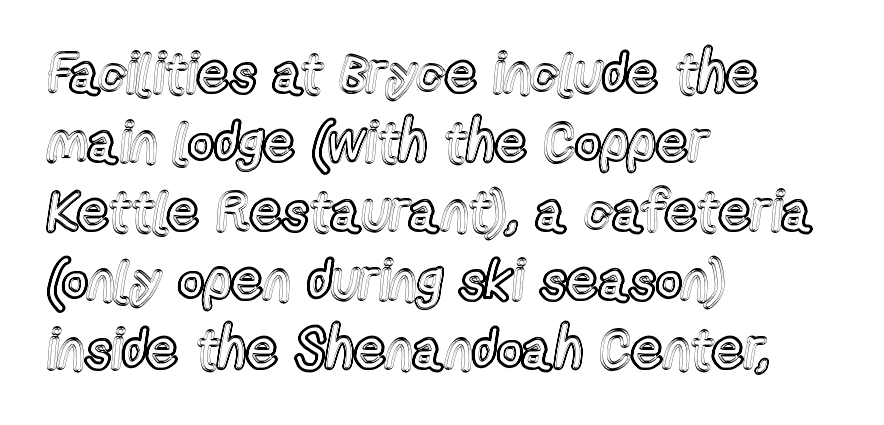
Each letter keeps its own natural width here, so spacing adapts to shape. In terms of letterspacing, this is plain default setting. Line beginnings align vertically; line endings do not. Rule under the text: the space is simply empty.
